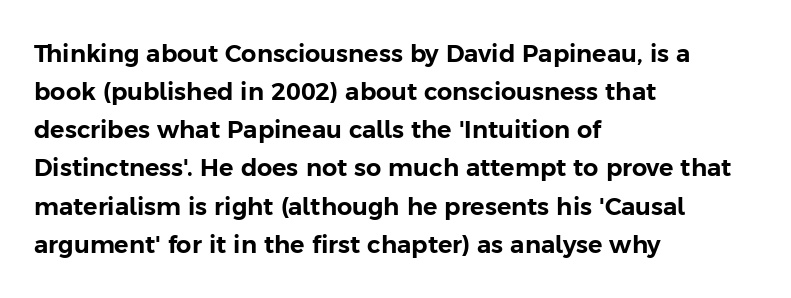
A normal amount of white space separates one row of letters from the next. In terms of letterspacing, this is plain default setting. Quick note: not italic, upright. Only glyphs here, with clear space below each row. Horizontally, the lines are justified to the leading edge only.
